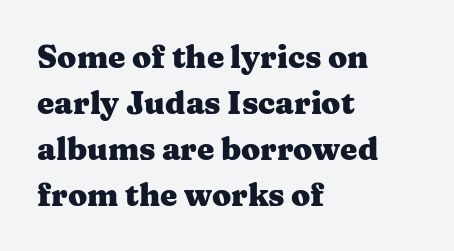
Q: Is the text bold? A: Yes.
Q: Is the text italic (slanted)? A: No, it is upright.
Q: Is the typeface a serif or a sans-serif typeface? A: Serif.
Q: Is the text underlined? A: No.
Q: How is the paragraph aligned? A: Left-aligned.
Q: Is the spacing between letters normal or unusually wide? A: Normal.
Q: Is the spacing between lines tight, normal or loose? A: Normal.
Q: Width (condensed, normal, or wide)? A: Wide.
Q: Stroke contrast? A: Medium.
Q: x-height? A: Medium.
Q: Monospaced? A: No.
